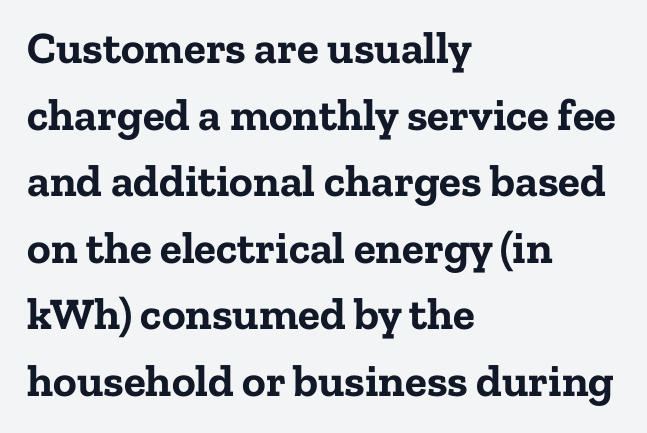
{"serif": "yes", "italic": "no", "bold": "yes", "weight": "bold", "width": "normal", "stroke_contrast": "low", "x_height": "medium", "monospaced": "no", "underline": "no", "align": "left", "line_spacing": "normal", "line_spacing_ratio": 1.48, "letter_spacing": "normal", "letter_spacing_em": 0.0, "glyph_px": 45}
